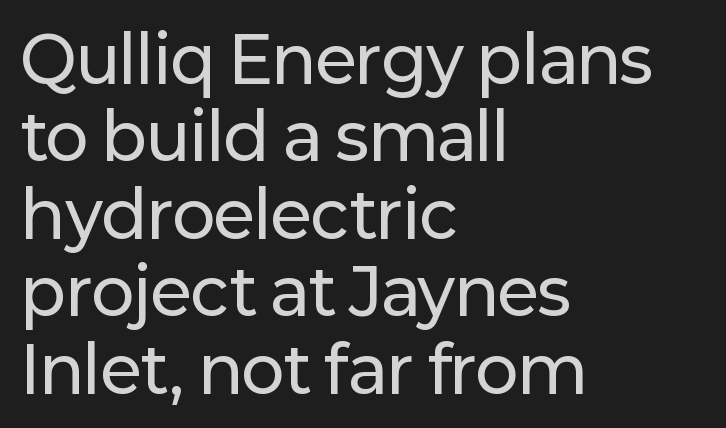
Grotesque or geometric, the face here clearly has no serifs. Line beginnings align vertically; line endings do not. The specimen reads as upright at a glance. The horizontal fit of the characters is conventional and even. Varying glyph widths throughout — classic text-font behaviour.
